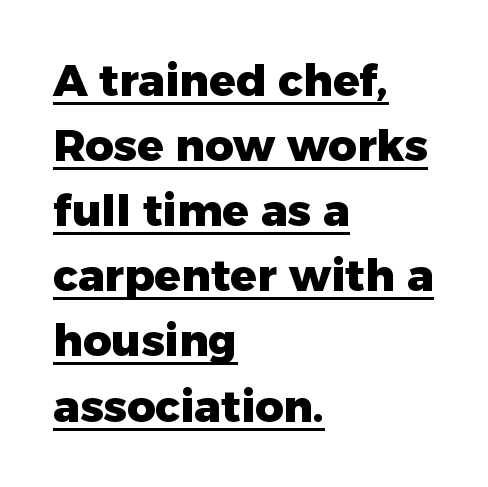
{"serif": "no", "italic": "no", "bold": "yes", "weight": "heavy", "width": "normal", "stroke_contrast": "low", "x_height": "medium", "monospaced": "no", "underline": "yes", "align": "left", "line_spacing": "normal", "line_spacing_ratio": 1.48, "letter_spacing": "normal", "letter_spacing_em": 0.0, "glyph_px": 44}
